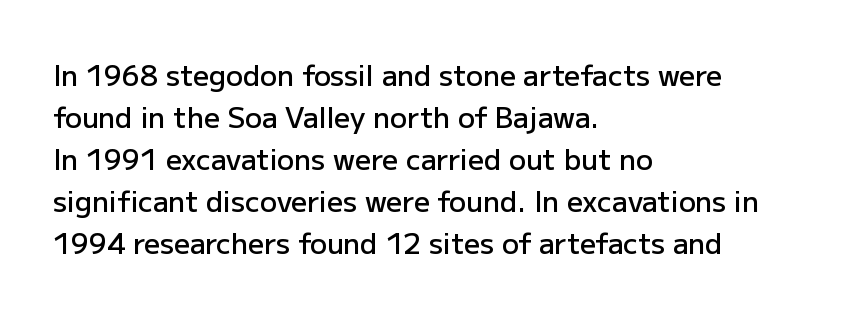
Spacing verdict: proportional, widths tailored to each character. Compared with a centered layout, this one pins lines to the left instead. As a designer I'd log this as weight 600, semibold. Style check: upright. Normally led — the rows are evenly, conventionally spaced. Nothing unusual about the tracking: characters are spaced as the font intends.
